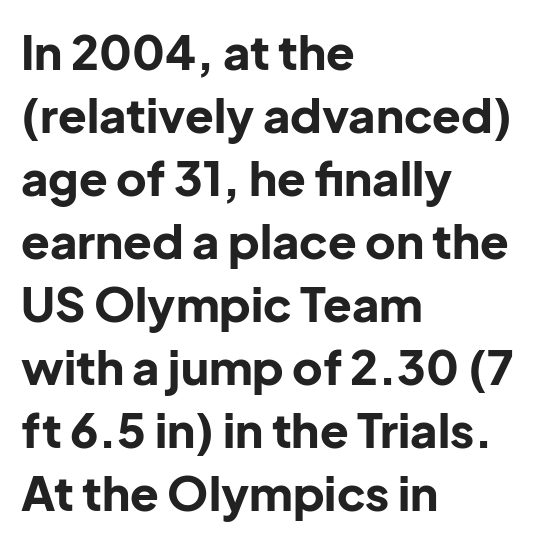
Q: Is the text bold? A: Yes.
Q: Is the text italic (slanted)? A: No, it is upright.
Q: Is the typeface a serif or a sans-serif typeface? A: Sans-serif.
Q: Is the text underlined? A: No.
Q: How is the paragraph aligned? A: Left-aligned.
Q: Is the spacing between letters normal or unusually wide? A: Normal.
Q: Is the spacing between lines tight, normal or loose? A: Normal.
Q: Width (condensed, normal, or wide)? A: Normal.
Q: Stroke contrast? A: Low.
Q: x-height? A: Medium.
Q: Monospaced? A: No.
